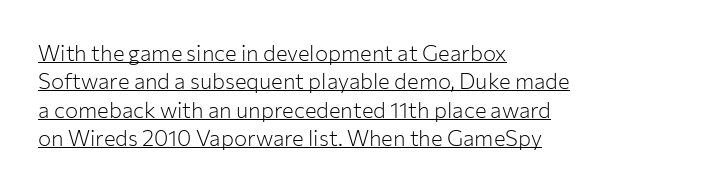
The image shows 22 px text type, upright; set left-aligned, normal line spacing (1.29x), normal letter spacing, underlined.
